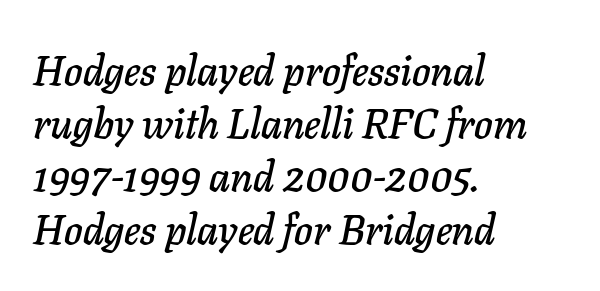
{"italic": "yes", "lean": "right", "slant_degrees": 11, "width": "normal", "stroke_contrast": "low", "x_height": "medium", "monospaced": "no", "underline": "no", "align": "left", "line_spacing": "normal", "line_spacing_ratio": 1.26, "letter_spacing": "normal", "letter_spacing_em": 0.0, "glyph_px": 42}
